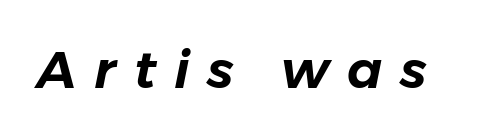
{"italic": "yes", "lean": "right", "slant_degrees": 11, "width": "normal", "stroke_contrast": "low", "x_height": "medium", "monospaced": "no", "underline": "no", "letter_spacing": "wide", "letter_spacing_em": 0.34, "glyph_px": 52}
